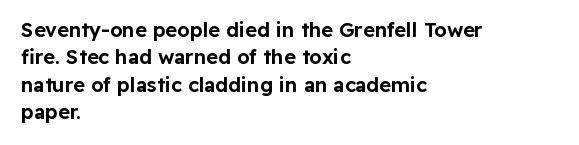
{"italic": "no", "underline": "no", "align": "left", "line_spacing": "normal", "line_spacing_ratio": 1.37, "letter_spacing": "normal", "letter_spacing_em": 0.0, "glyph_px": 20}
